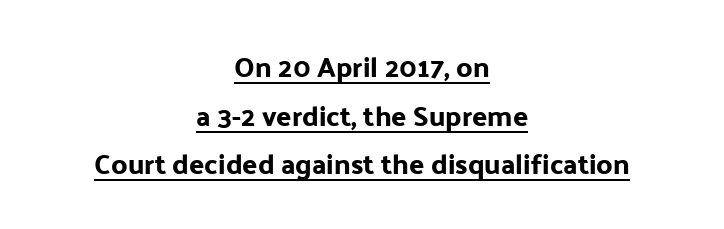
Nothing sits at the stroke ends, so this counts as sans-serif. The letters stand straight up with perfectly vertical stems. The letters advance in unequal steps, a hallmark of proportional type. One-word summary of the alignment: center. The sample's only ornament is a line tracing under the words. How are the letters spaced? Ordinarily, with no added tracking.
